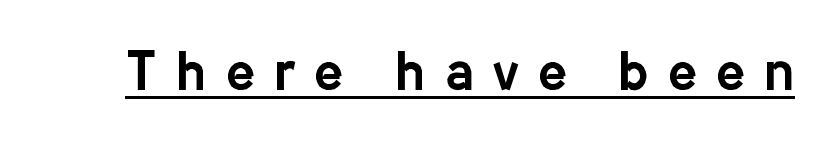
The image shows 49 px condensed sans-serif type, upright; set unusually wide letter spacing (+0.42 em), underlined; low stroke contrast and a medium x-height.
